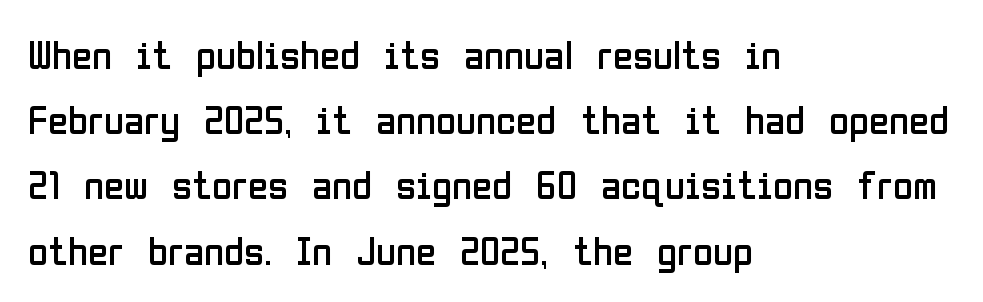
Q: Is the text bold? A: No.
Q: Is the text italic (slanted)? A: No, it is upright.
Q: Is the typeface a serif or a sans-serif typeface? A: Sans-serif.
Q: Is the text underlined? A: No.
Q: How is the paragraph aligned? A: Left-aligned.
Q: Is the spacing between letters normal or unusually wide? A: Normal.
Q: Is the spacing between lines tight, normal or loose? A: Normal.
Q: Width (condensed, normal, or wide)? A: Condensed.
Q: Stroke contrast? A: Low.
Q: x-height? A: Medium.
Q: Monospaced? A: No.
